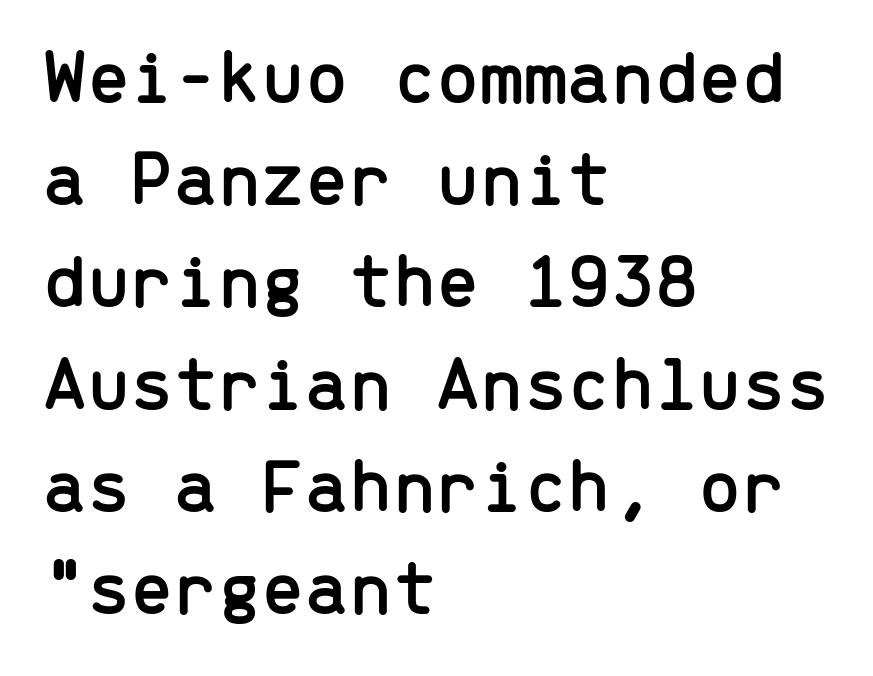
The image shows 78 px sans-serif type, upright, monospaced; set left-aligned, normal line spacing (1.31x), normal letter spacing, not underlined; low stroke contrast and a medium x-height.
